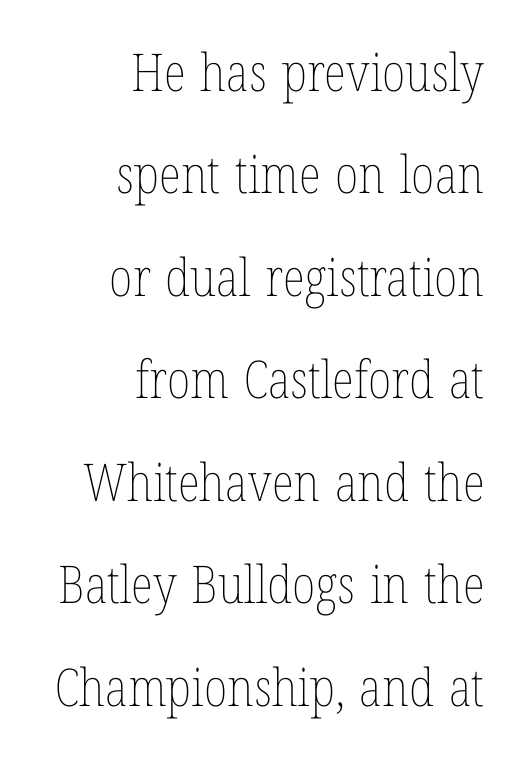
The image shows 52 px thin, condensed type, upright; set right-aligned, loose line spacing (1.97x), normal letter spacing, not underlined; low stroke contrast and a medium x-height.
